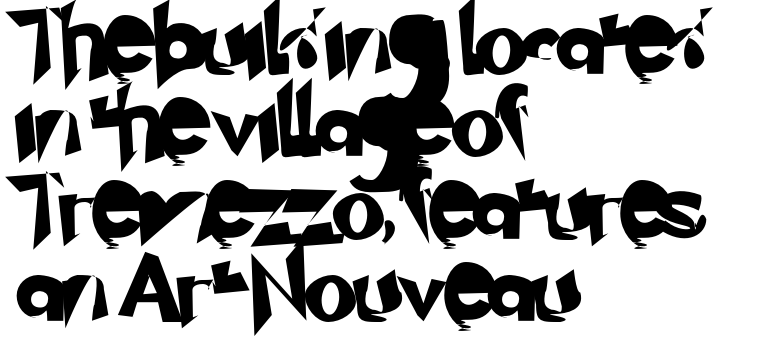
This rendering uses left alignment, leaving the right contour irregular. The letters sit at their default tracking, neither squeezed nor spread. This sample has the flowing, uneven cadence of proportional lettering. What kind of face is this? One without serifs — a sans. Anything drawn beneath the words? Only blank space.
